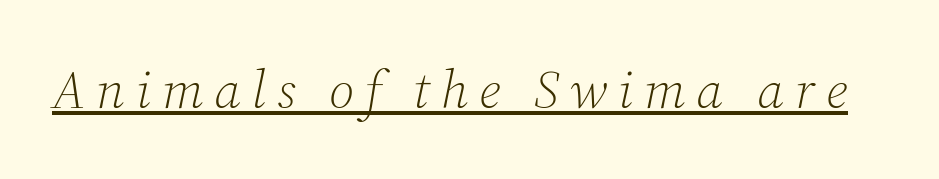
The image shows 54 px light serif type, italic (leaning right); set unusually wide letter spacing (+0.2 em), underlined; medium stroke contrast and a medium x-height.
